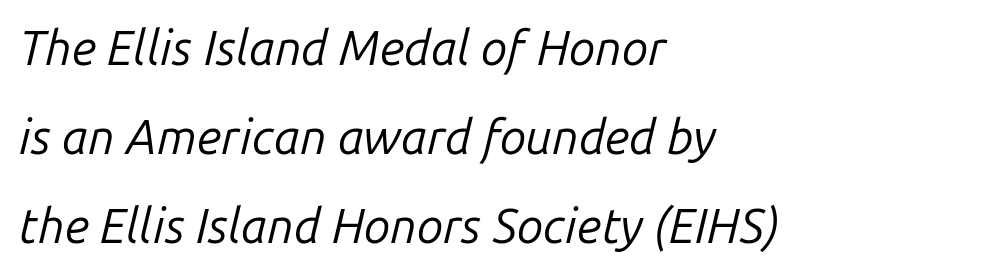
The font sits on the lighter half of the weight spectrum, regular included. The paragraph has a hard left edge and a soft right edge. Here the glyphs are tracked normally, forming tight word shapes. Yep, that's italic — everything's leaning. Here the designer chose a conventional face with non-uniform glyph widths.
